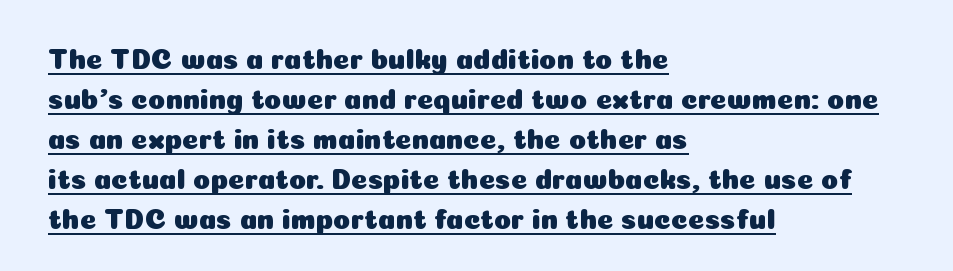
Q: Is the text italic (slanted)? A: No, it is upright.
Q: Is the typeface a serif or a sans-serif typeface? A: Sans-serif.
Q: Is the text underlined? A: Yes.
Q: How is the paragraph aligned? A: Left-aligned.
Q: Is the spacing between letters normal or unusually wide? A: Normal.
Q: Is the spacing between lines tight, normal or loose? A: Normal.
Q: Width (condensed, normal, or wide)? A: Normal.
Q: Stroke contrast? A: Low.
Q: x-height? A: Medium.
Q: Monospaced? A: No.
